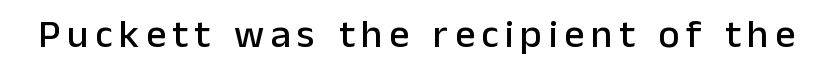
Q: Is the text italic (slanted)? A: No, it is upright.
Q: Is the typeface a serif or a sans-serif typeface? A: Sans-serif.
Q: Is the text underlined? A: No.
Q: Width (condensed, normal, or wide)? A: Normal.
Q: Stroke contrast? A: Low.
Q: x-height? A: Medium.
Q: Monospaced? A: No.
